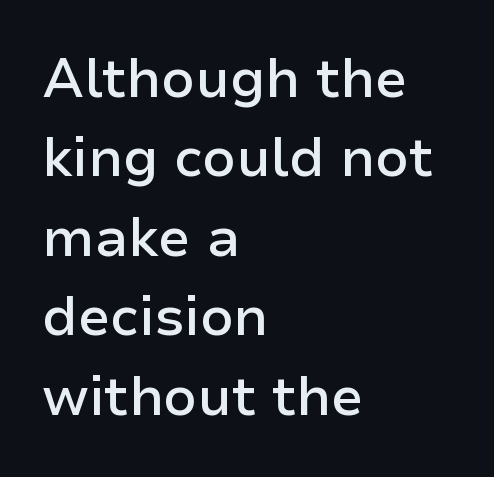
The image shows 54 px semibold sans-serif type, upright; set left-aligned, normal line spacing (1.47x), normal letter spacing, not underlined; low stroke contrast and a medium x-height.
